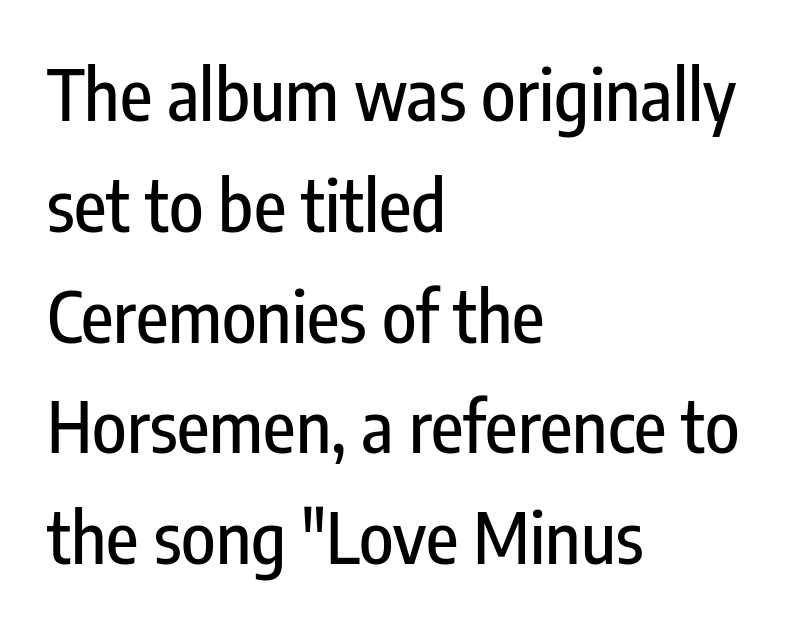
Letters rest on an invisible, unmarked baseline. Rows of type keep a routine distance in the vertical direction. Every character sits straight up, as roman type does. How are the letters spaced? Ordinarily, with no added tracking. What kind of face is this? One without serifs — a sans.
